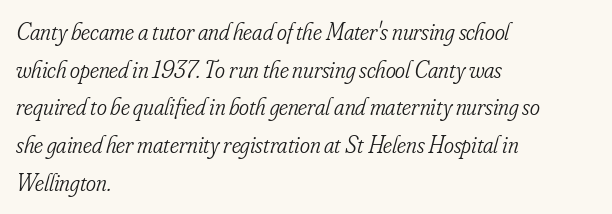
The strokes carry an ordinary text weight at most. A typesetter would mark this as italic. Nothing unusual about the tracking: characters are spaced as the font intends. The compositor pushed each line to the left boundary. Honestly, there is no underline to notice here at all. The designer left line spacing at the default.
